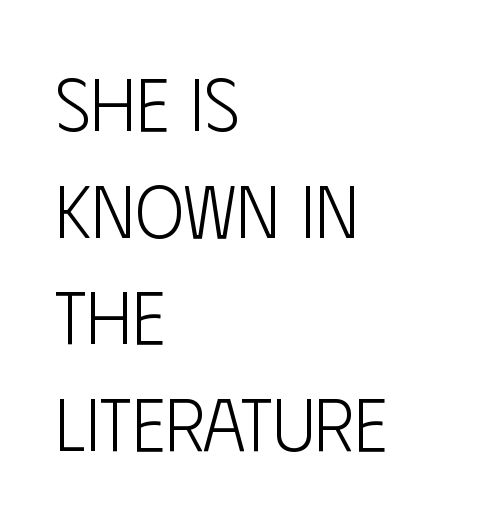
{"serif": "no", "italic": "no", "bold": "no", "weight": "light", "width": "condensed", "stroke_contrast": "low", "x_height": "large", "monospaced": "no", "underline": "no", "align": "left", "line_spacing": "normal", "line_spacing_ratio": 1.44, "letter_spacing": "normal", "letter_spacing_em": 0.0, "glyph_px": 74}
